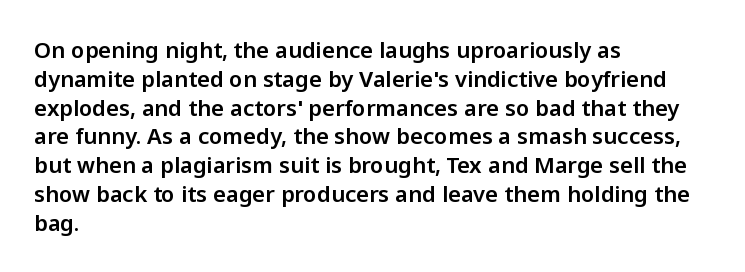
{"italic": "no", "underline": "no", "align": "left", "line_spacing": "normal", "line_spacing_ratio": 1.31, "letter_spacing": "normal", "letter_spacing_em": 0.0, "glyph_px": 22}
